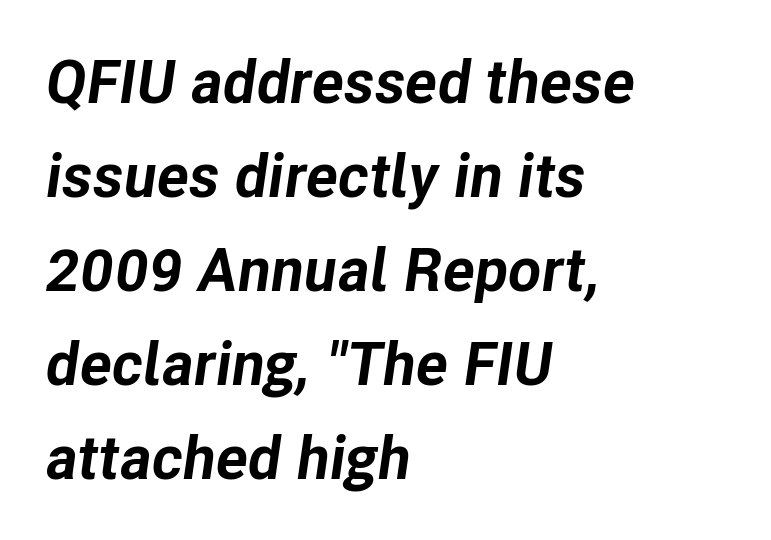
{"italic": "yes", "lean": "right", "slant_degrees": 8, "bold": "yes", "weight": "bold", "width": "normal", "stroke_contrast": "low", "x_height": "medium", "monospaced": "no", "underline": "no", "align": "left", "line_spacing": "normal", "line_spacing_ratio": 1.54, "letter_spacing": "normal", "letter_spacing_em": 0.0, "glyph_px": 61}
